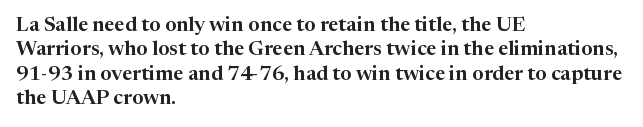
{"italic": "no", "underline": "no", "align": "left", "line_spacing_ratio": 1.22, "letter_spacing": "normal", "letter_spacing_em": 0.0, "glyph_px": 20}
